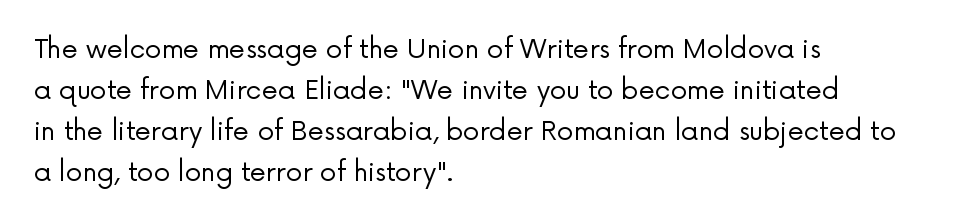
The image shows 26 px text type, upright; set left-aligned, normal line spacing (1.58x), normal letter spacing, not underlined.
